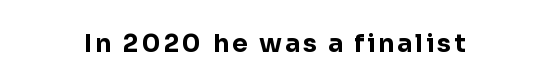
Weight check: bold — yes, fully. Ascenders rise straight up at ninety degrees. The string is rendered with underlining switched off.
